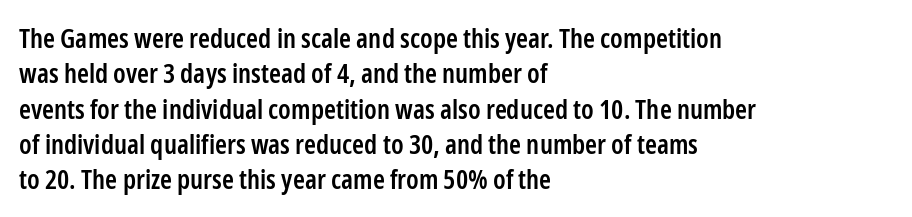
{"italic": "no", "bold": "semi", "underline": "no", "align": "left", "line_spacing": "normal", "line_spacing_ratio": 1.31, "letter_spacing": "normal", "letter_spacing_em": 0.0, "glyph_px": 27}
